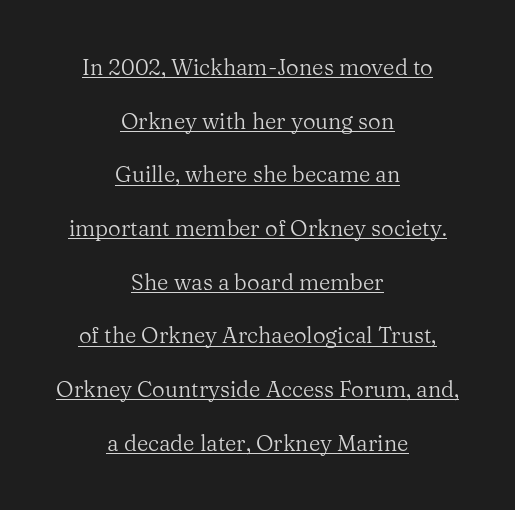
Q: Is the text bold? A: No.
Q: Is the text italic (slanted)? A: No, it is upright.
Q: Is the text underlined? A: Yes.
Q: How is the paragraph aligned? A: Centered.
Q: Is the spacing between letters normal or unusually wide? A: Normal.
Q: Is the spacing between lines tight, normal or loose? A: Loose.
